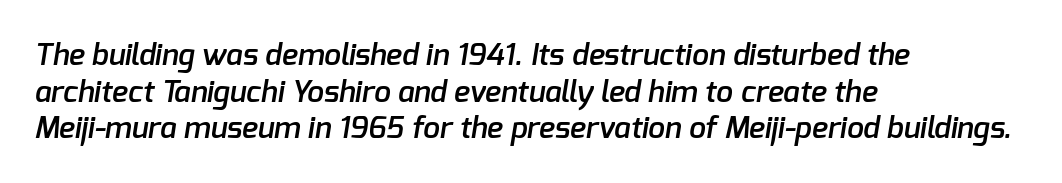
Character widths vary here, with narrow letters taking less room than wide ones. One-word summary of the alignment: left. Honestly, the letter spacing is just normal — you wouldn't notice it. This sample uses a sans-serif face. A fair bit of extra ink — the face is semibold, not bold. The zone under the glyphs is completely vacant.
